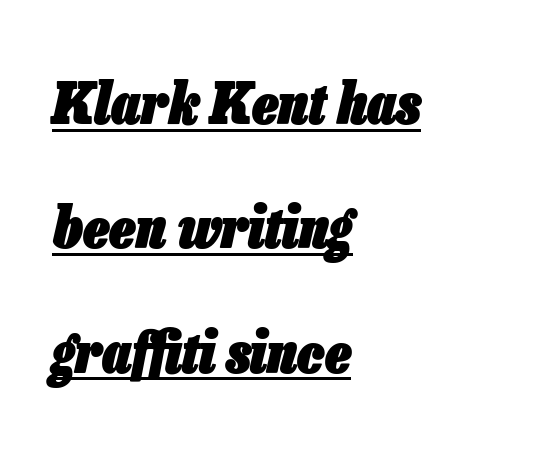
{"italic": "yes", "lean": "right", "slant_degrees": 13, "bold": "yes", "weight": "heavy", "width": "condensed", "stroke_contrast": "low", "x_height": "medium", "monospaced": "no", "underline": "yes", "align": "left", "line_spacing": "loose", "line_spacing_ratio": 2.18, "letter_spacing": "normal", "letter_spacing_em": 0.0, "glyph_px": 57}
